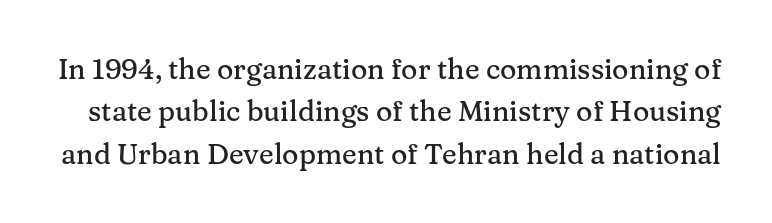
Q: Is the text italic (slanted)? A: No, it is upright.
Q: Is the typeface a serif or a sans-serif typeface? A: Serif.
Q: Is the text underlined? A: No.
Q: Is the spacing between letters normal or unusually wide? A: Normal.
Q: Is the spacing between lines tight, normal or loose? A: Normal.
Q: Width (condensed, normal, or wide)? A: Normal.
Q: Stroke contrast? A: Medium.
Q: x-height? A: Medium.
Q: Monospaced? A: No.
